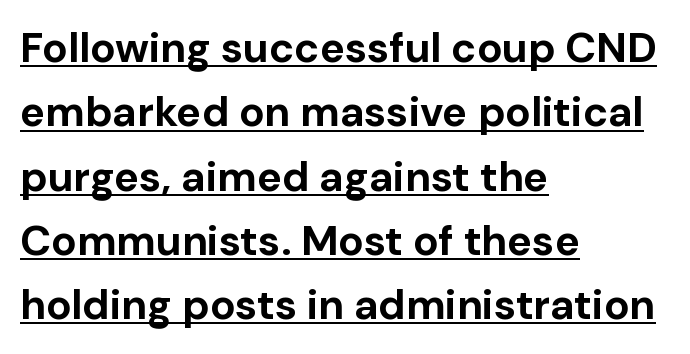
Honestly, the underline is the first thing you notice here. Nope, no serifs anywhere on these letters. Typesetter's note: full bold, strokes at maximum text heaviness. Tracking here is standard; glyphs follow each other at the usual distance.
